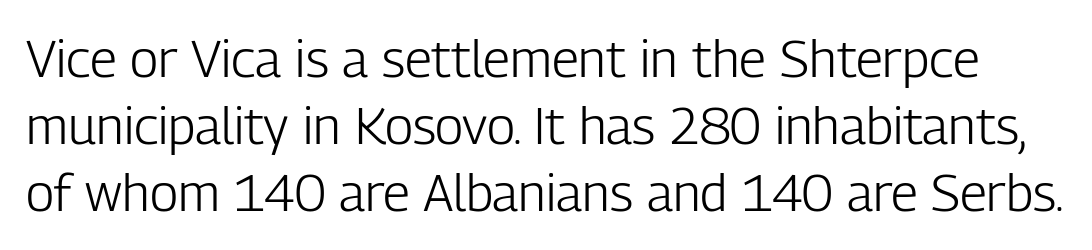
Q: Is the text bold? A: No.
Q: Is the text italic (slanted)? A: No, it is upright.
Q: Is the typeface a serif or a sans-serif typeface? A: Sans-serif.
Q: Is the text underlined? A: No.
Q: Is the spacing between letters normal or unusually wide? A: Normal.
Q: Is the spacing between lines tight, normal or loose? A: Normal.
Q: Width (condensed, normal, or wide)? A: Condensed.
Q: Stroke contrast? A: Low.
Q: x-height? A: Medium.
Q: Monospaced? A: No.
